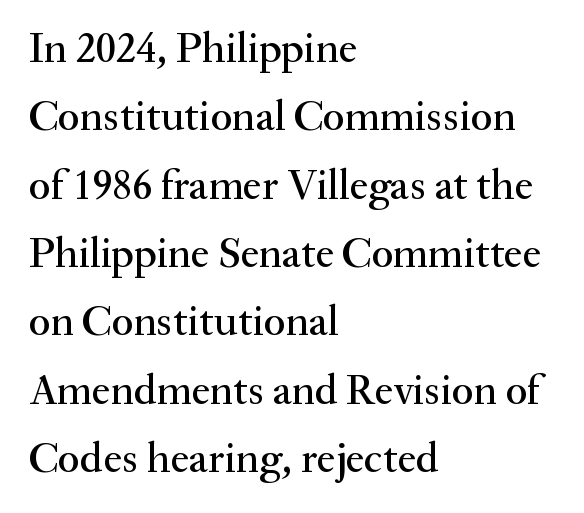
Do the characters align in a grid? No, the font is proportional. Teacher's note: observe the even left margin — that is flush-left alignment. No extra tracking has been applied to these lines. Letterform terminals end in serifs throughout the passage. Each new line begins a customary step beneath the previous one. A bare baseline throughout the passage.
